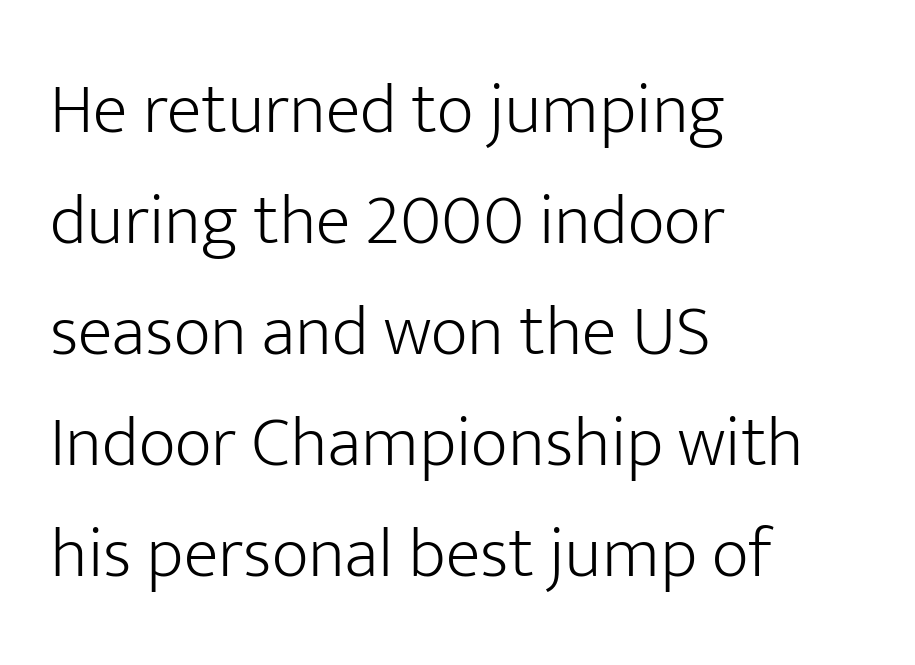
Anything drawn beneath the words? Only blank space. Visually the block forms a straight wall on the left and a jagged coastline on the right. Note: no serifs on the glyphs. The font sits on the lighter half of the weight spectrum, regular included. There is no visible air inserted between adjacent glyphs.
